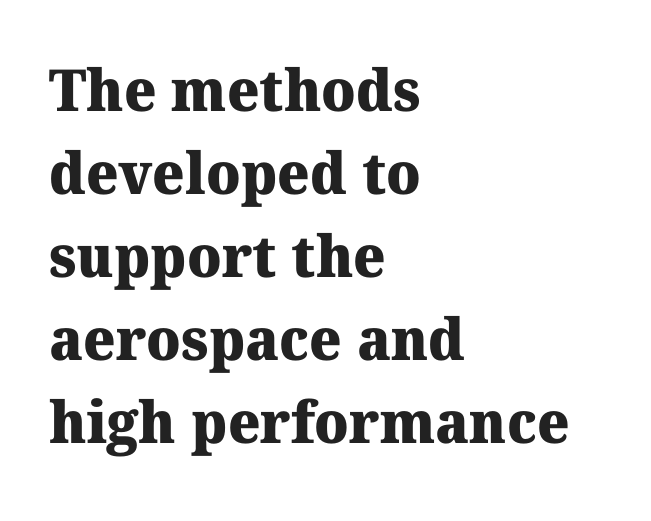
The image shows 58 px heavy serif type; set left-aligned, normal line spacing (1.43x), normal letter spacing, not underlined; medium stroke contrast and a medium x-height.
